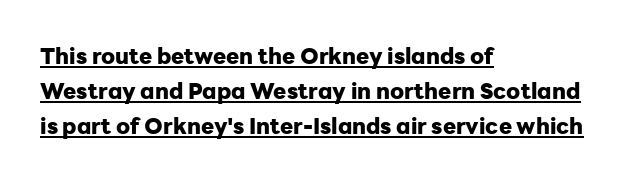
Q: Is the text bold? A: Yes.
Q: Is the text italic (slanted)? A: No, it is upright.
Q: Is the text underlined? A: Yes.
Q: How is the paragraph aligned? A: Left-aligned.
Q: Is the spacing between letters normal or unusually wide? A: Normal.
Q: Is the spacing between lines tight, normal or loose? A: Normal.
